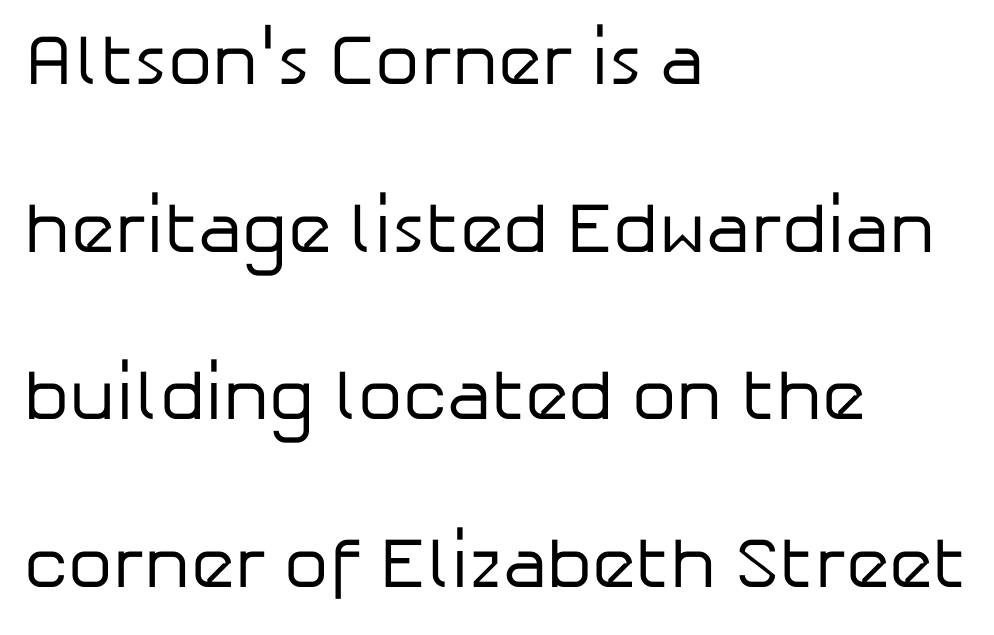
Q: Is the text bold? A: No.
Q: Is the text italic (slanted)? A: No, it is upright.
Q: Is the typeface a serif or a sans-serif typeface? A: Sans-serif.
Q: Is the text underlined? A: No.
Q: How is the paragraph aligned? A: Left-aligned.
Q: Is the spacing between letters normal or unusually wide? A: Normal.
Q: Is the spacing between lines tight, normal or loose? A: Loose.
Q: Width (condensed, normal, or wide)? A: Normal.
Q: Stroke contrast? A: Low.
Q: x-height? A: Medium.
Q: Monospaced? A: No.
